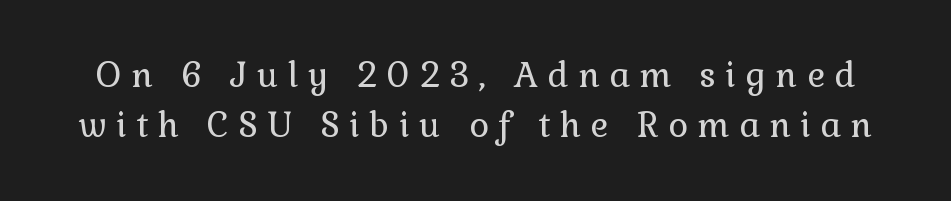
The image shows 34 px regular-weight serif type, upright; set normal line spacing (1.47x), unusually wide letter spacing (+0.28 em), not underlined; low stroke contrast and a medium x-height.
